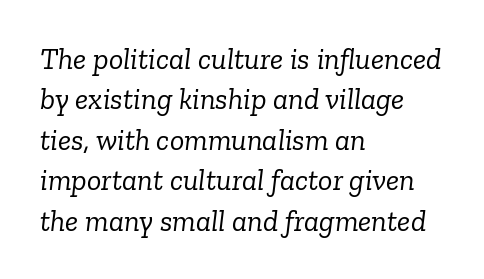
Q: Is the text bold? A: No.
Q: Is the text italic (slanted)? A: Yes, it leans right by about 6 degrees.
Q: Is the typeface a serif or a sans-serif typeface? A: Serif.
Q: Is the text underlined? A: No.
Q: How is the paragraph aligned? A: Left-aligned.
Q: Is the spacing between letters normal or unusually wide? A: Normal.
Q: Is the spacing between lines tight, normal or loose? A: Normal.
Q: Width (condensed, normal, or wide)? A: Normal.
Q: Stroke contrast? A: Low.
Q: x-height? A: Medium.
Q: Monospaced? A: No.
